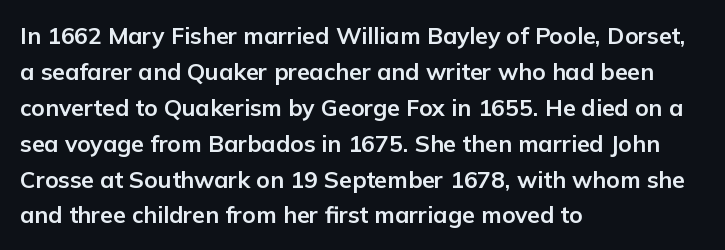
Q: Is the text bold? A: Yes.
Q: Is the text italic (slanted)? A: No, it is upright.
Q: Is the text underlined? A: No.
Q: How is the paragraph aligned? A: Left-aligned.
Q: Is the spacing between letters normal or unusually wide? A: Normal.
Q: Is the spacing between lines tight, normal or loose? A: Normal.
